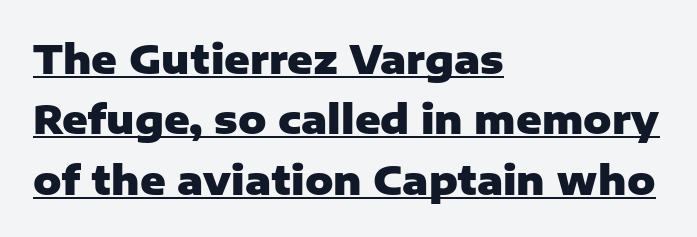
{"serif": "no", "italic": "no", "bold": "yes", "weight": "heavy", "width": "normal", "stroke_contrast": "low", "x_height": "medium", "monospaced": "no", "underline": "yes", "align": "left", "line_spacing": "normal", "line_spacing_ratio": 1.55, "letter_spacing": "normal", "letter_spacing_em": 0.0, "glyph_px": 39}
